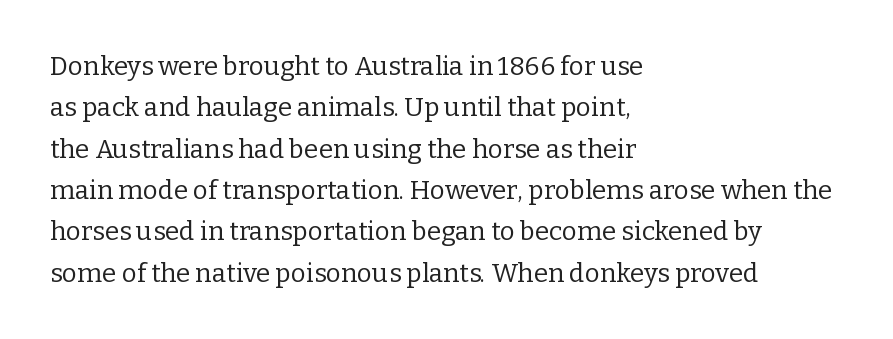
{"italic": "no", "bold": "no", "underline": "no", "align": "left", "line_spacing": "normal", "line_spacing_ratio": 1.59, "letter_spacing": "normal", "letter_spacing_em": 0.0, "glyph_px": 26}
